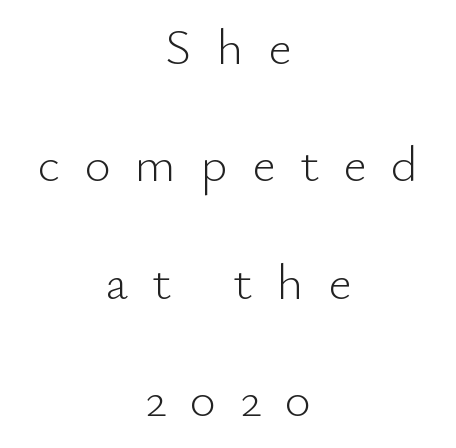
Q: Is the text bold? A: No.
Q: Is the text italic (slanted)? A: No, it is upright.
Q: Is the typeface a serif or a sans-serif typeface? A: Sans-serif.
Q: Is the text underlined? A: No.
Q: How is the paragraph aligned? A: Centered.
Q: Is the spacing between letters normal or unusually wide? A: Unusually wide.
Q: Is the spacing between lines tight, normal or loose? A: Loose.
Q: Width (condensed, normal, or wide)? A: Normal.
Q: Stroke contrast? A: Low.
Q: x-height? A: Small.
Q: Monospaced? A: No.
